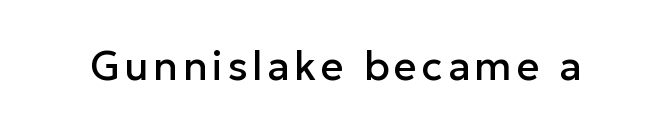
{"serif": "no", "italic": "no", "width": "normal", "stroke_contrast": "low", "x_height": "medium", "monospaced": "no", "underline": "no", "glyph_px": 40}
